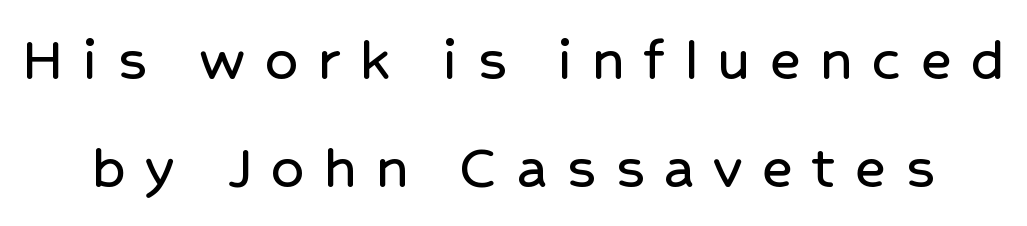
The image shows 65 px sans-serif type, upright; set normal line spacing (1.66x), unusually wide letter spacing (+0.3 em), not underlined; low stroke contrast and a medium x-height.
